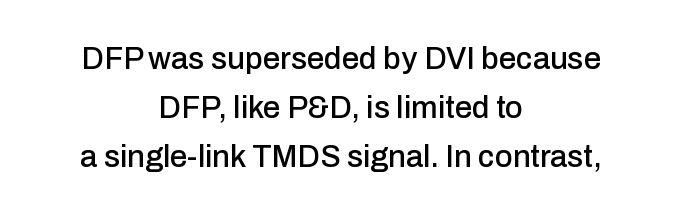
Q: Is the text italic (slanted)? A: No, it is upright.
Q: Is the typeface a serif or a sans-serif typeface? A: Sans-serif.
Q: Is the text underlined? A: No.
Q: How is the paragraph aligned? A: Centered.
Q: Is the spacing between letters normal or unusually wide? A: Normal.
Q: Is the spacing between lines tight, normal or loose? A: Normal.
Q: Width (condensed, normal, or wide)? A: Normal.
Q: Stroke contrast? A: Low.
Q: x-height? A: Medium.
Q: Monospaced? A: No.
